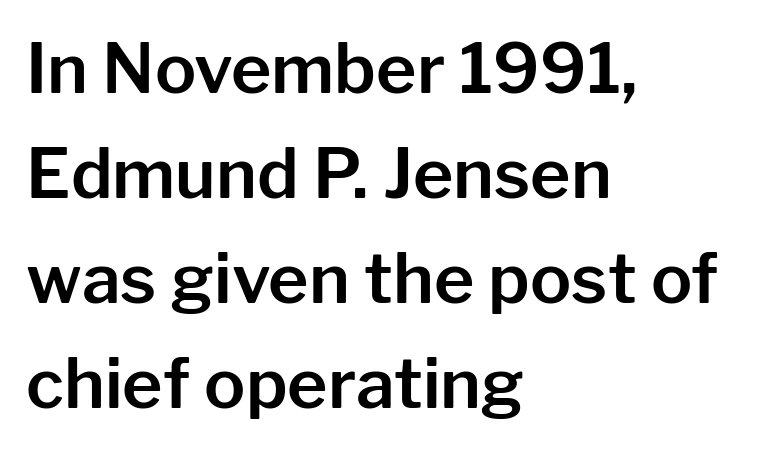
Normally led — the rows are evenly, conventionally spaced. Every row of glyphs begins at an identical x-position on the left. Is this a fixed-width face? No — the glyphs have proportional, varying widths. Check under the words: just untouched page. The glyphs in this specimen are sans serif. Students, note that the glyphs here touch the page at normal intervals.
